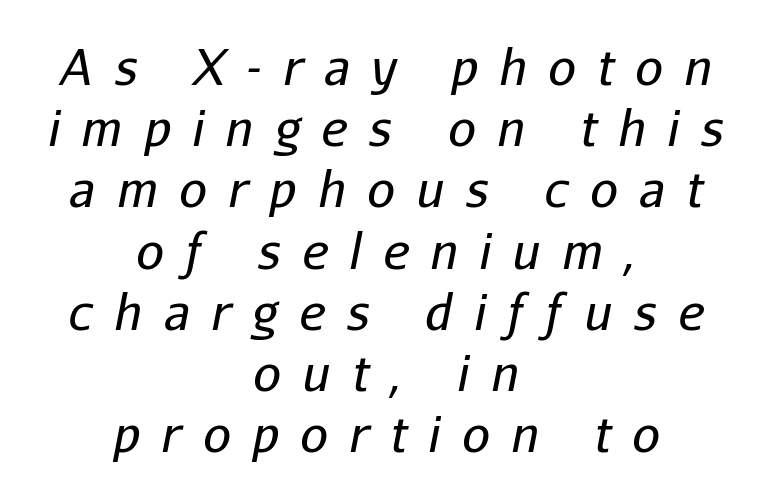
The image shows 49 px regular-weight type, italic (leaning right); set centered, normal line spacing (1.25x), unusually wide letter spacing (+0.44 em), not underlined; low stroke contrast and a medium x-height.
